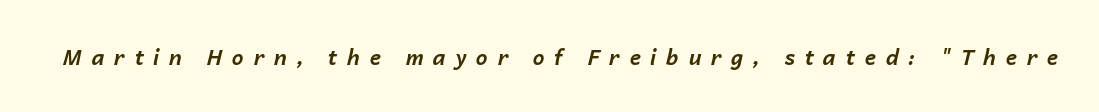
Q: Is the text bold? A: Yes.
Q: Is the text italic (slanted)? A: Yes, it leans right by about 14 degrees.
Q: Is the text underlined? A: No.
Q: Is the spacing between letters normal or unusually wide? A: Unusually wide.
